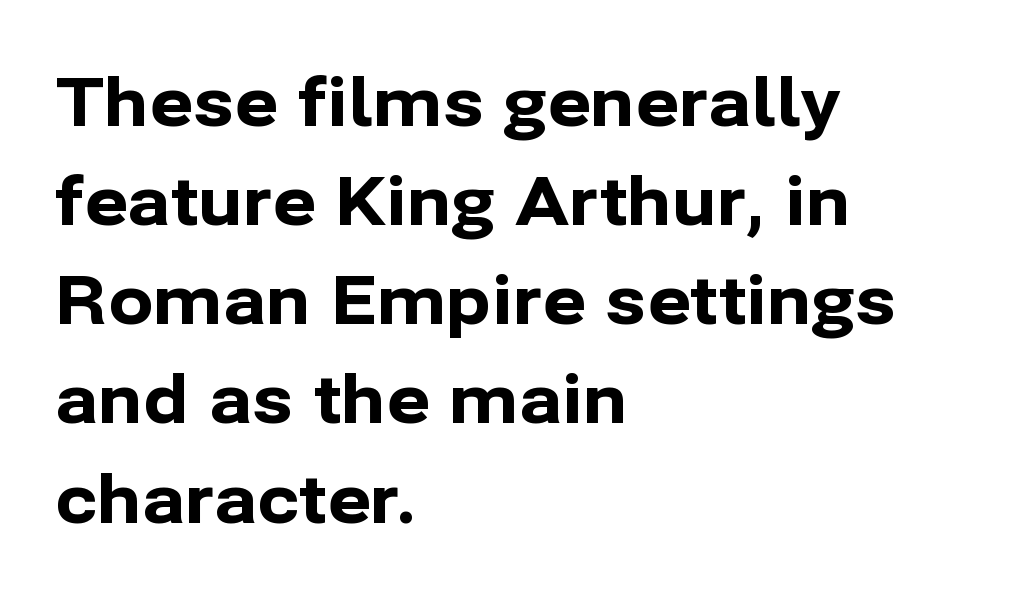
{"serif": "no", "italic": "no", "bold": "yes", "weight": "bold", "width": "normal", "stroke_contrast": "low", "x_height": "medium", "monospaced": "no", "underline": "no", "align": "left", "line_spacing": "normal", "line_spacing_ratio": 1.48, "letter_spacing": "normal", "letter_spacing_em": 0.0, "glyph_px": 67}
